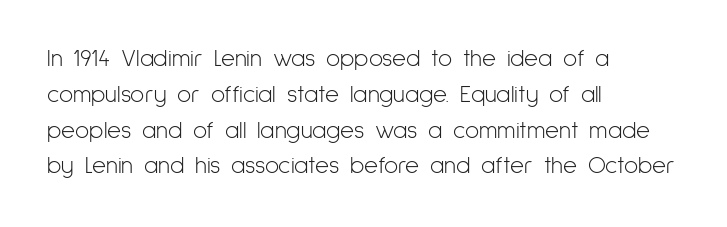
Q: Is the text bold? A: No.
Q: Is the text italic (slanted)? A: No, it is upright.
Q: Is the text underlined? A: No.
Q: How is the paragraph aligned? A: Left-aligned.
Q: Is the spacing between letters normal or unusually wide? A: Normal.
Q: Is the spacing between lines tight, normal or loose? A: Normal.
